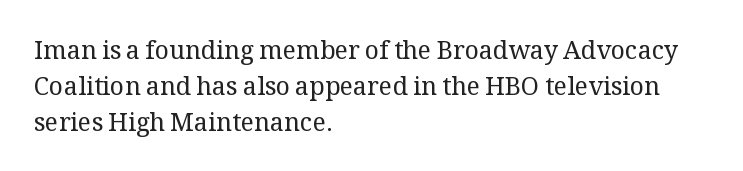
{"italic": "no", "bold": "no", "underline": "no", "align": "left", "line_spacing": "normal", "line_spacing_ratio": 1.45, "letter_spacing": "normal", "letter_spacing_em": 0.0, "glyph_px": 25}
